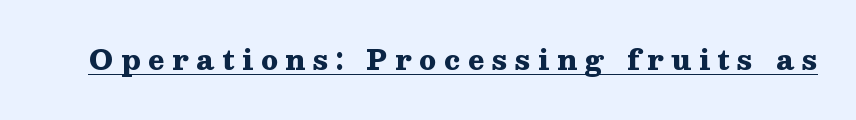
The image shows 27 px bold type, upright; set unusually wide letter spacing (+0.29 em), underlined.
